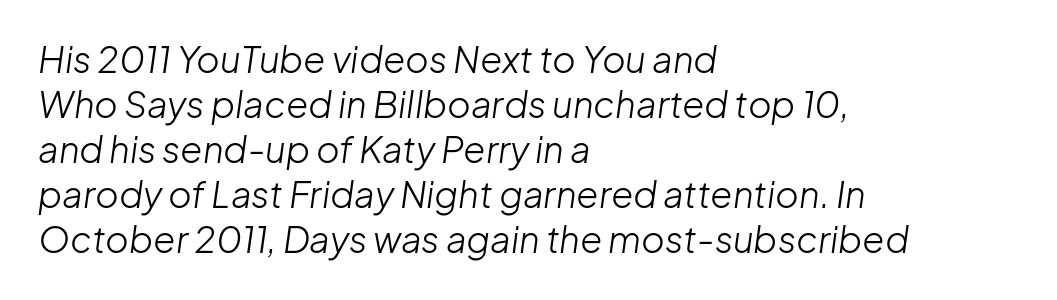
This sample has the flowing, uneven cadence of proportional lettering. Line spacing here is normal. Compared with a typical body face, this is equally light or lighter still. In CSS terms this would be text-align: left. The baseline area is clear.
